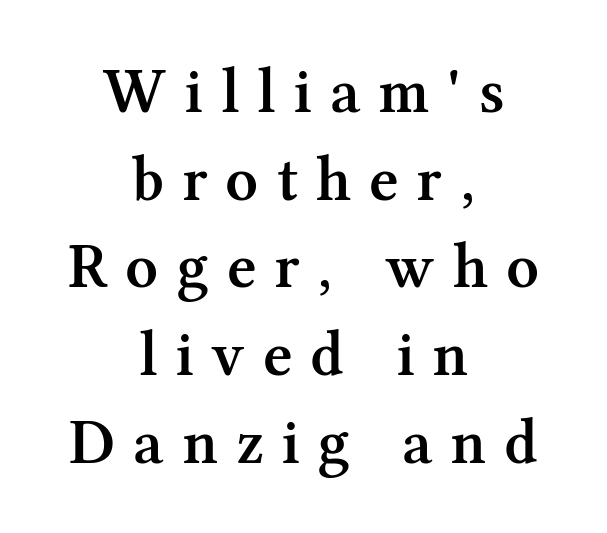
The image shows 64 px semibold serif type, upright; set centered, normal line spacing (1.37x), unusually wide letter spacing (+0.28 em), not underlined; medium stroke contrast and a medium x-height.
